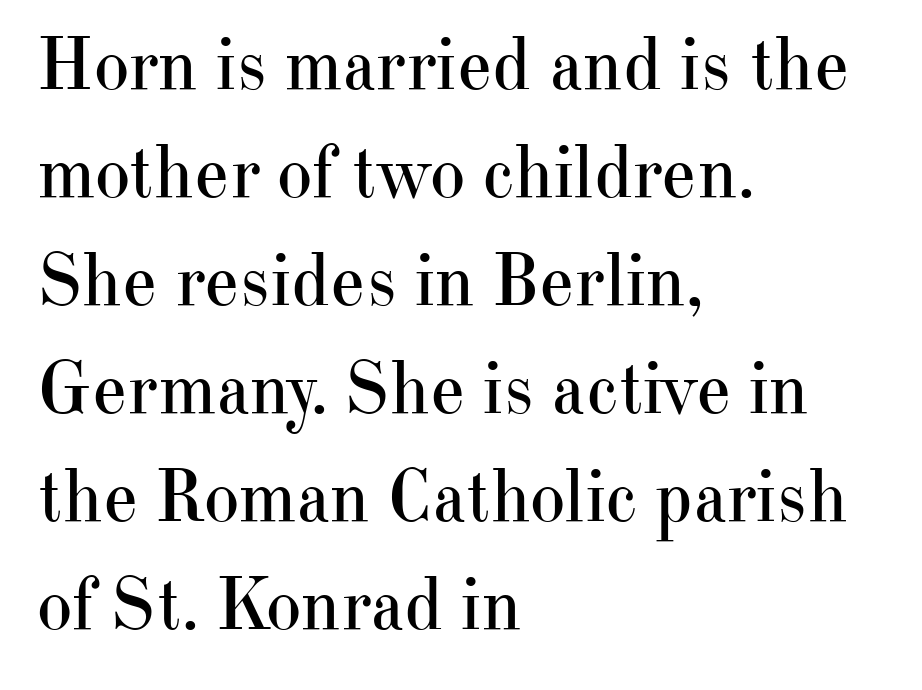
The image shows 75 px regular-weight serif type, upright; set left-aligned, normal line spacing (1.44x), normal letter spacing, not underlined; high stroke contrast and a small x-height.
